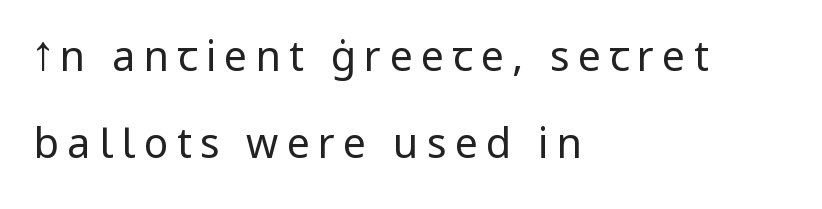
{"serif": "no", "italic": "no", "bold": "no", "weight": "regular", "width": "normal", "stroke_contrast": "low", "x_height": "medium", "monospaced": "no", "underline": "no", "align": "left", "line_spacing": "loose", "line_spacing_ratio": 2.12, "letter_spacing": "wide", "letter_spacing_em": 0.2, "glyph_px": 41}
